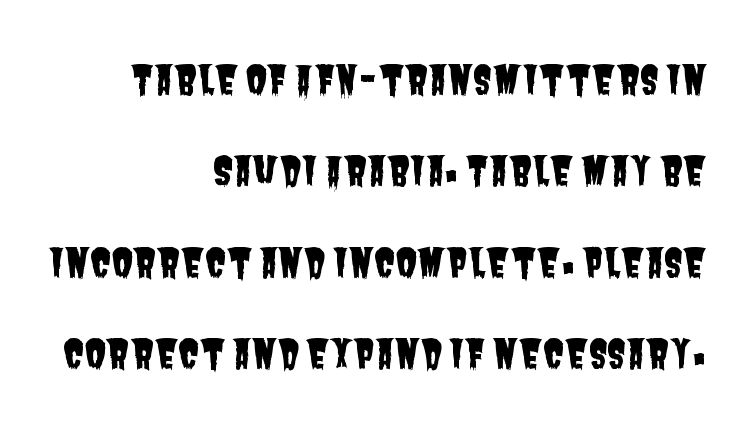
The image shows 39 px condensed sans-serif type; set right-aligned, loose line spacing (2.34x), normal letter spacing, not underlined; low stroke contrast and a large x-height.
